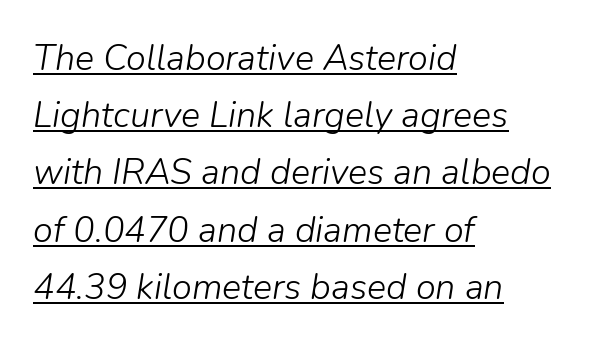
In terms of leading, this rendering sits right in the middle. These characters rest on top of a visible drawn line. The lines in this sample share a left origin and differ only in where they stop. Weight class: somewhere from thin through regular. Looks like regular typesetting: each glyph gets only the width it needs.
